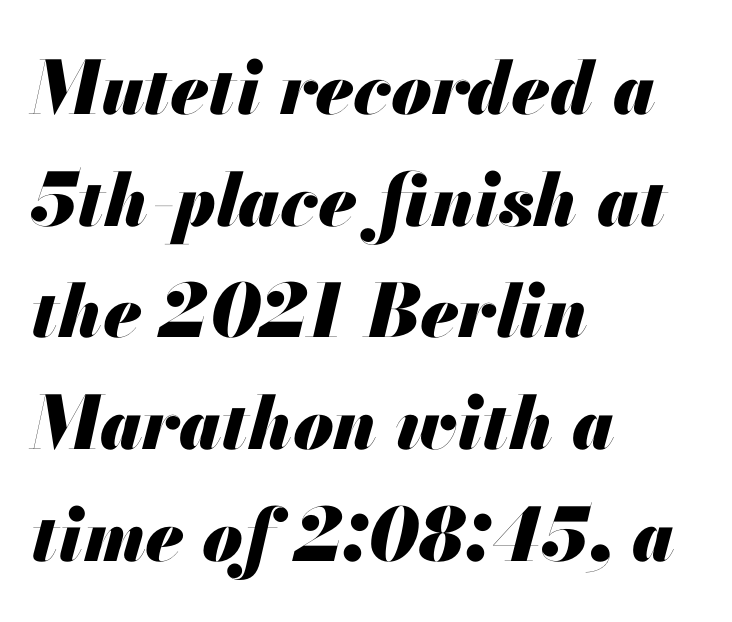
The passage is arranged the way most books set body copy — flush left. The letters advance in unequal steps, a hallmark of proportional type. Only glyphs here, with clear space below each row. The axis of the letterforms is tilted away from vertical. Letter spacing: default. Normally led — the rows are evenly, conventionally spaced.
